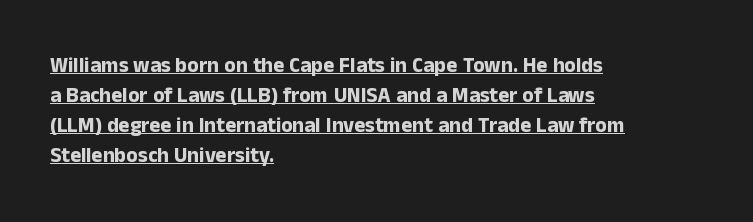
The image shows 21 px bold type, upright; set left-aligned, normal line spacing (1.43x), normal letter spacing, underlined.
